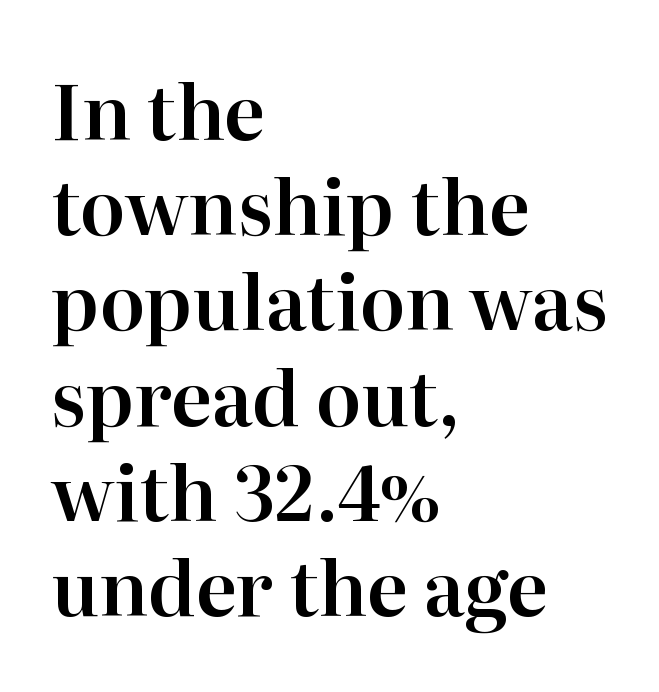
Q: Is the text italic (slanted)? A: No, it is upright.
Q: Is the typeface a serif or a sans-serif typeface? A: Serif.
Q: Is the text underlined? A: No.
Q: How is the paragraph aligned? A: Left-aligned.
Q: Is the spacing between letters normal or unusually wide? A: Normal.
Q: Is the spacing between lines tight, normal or loose? A: Normal.
Q: Width (condensed, normal, or wide)? A: Normal.
Q: Stroke contrast? A: High.
Q: x-height? A: Medium.
Q: Monospaced? A: No.
